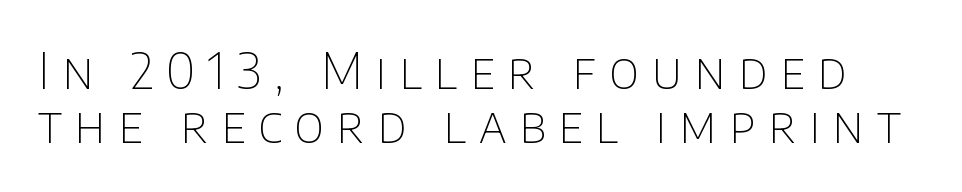
The image shows 49 px thin sans-serif type, upright; set tight line spacing (1.1x), unusually wide letter spacing (+0.26 em), not underlined; low stroke contrast and a large x-height.
